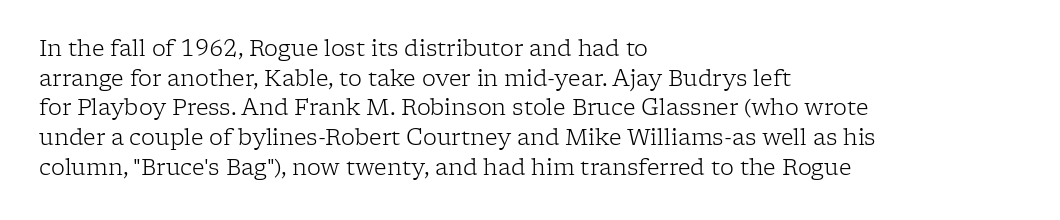
Q: Is the text bold? A: No.
Q: Is the text italic (slanted)? A: No, it is upright.
Q: Is the text underlined? A: No.
Q: How is the paragraph aligned? A: Left-aligned.
Q: Is the spacing between letters normal or unusually wide? A: Normal.
Q: Is the spacing between lines tight, normal or loose? A: Normal.
